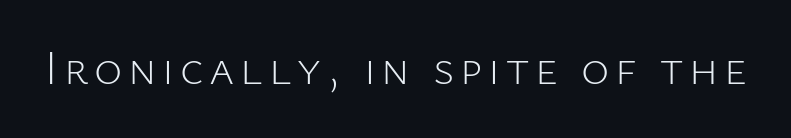
What kind of face is this? One without serifs — a sans. Words float on clear page, feet unadorned. The font's upright variant was chosen for this text. Weight: in the light-to-regular range. Do the characters align in a grid? No, the font is proportional.
